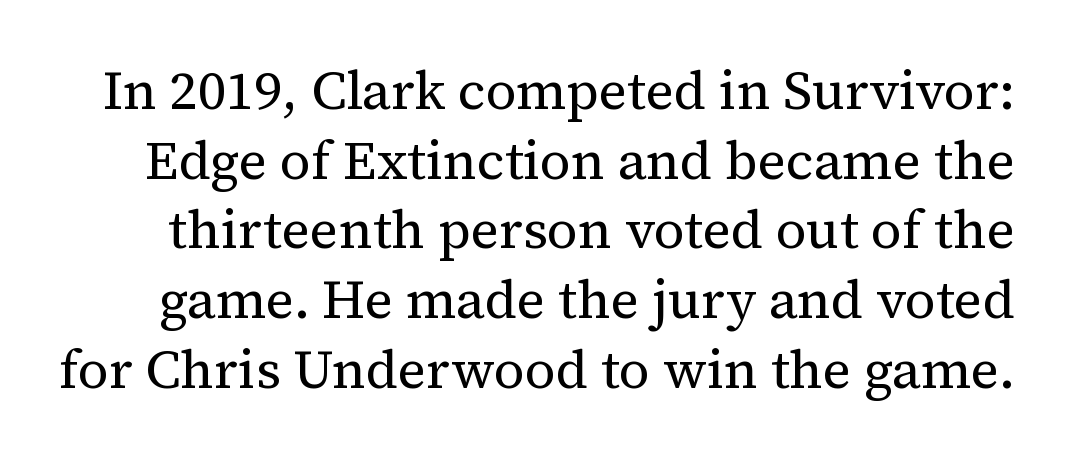
{"serif": "yes", "italic": "no", "bold": "no", "weight": "regular", "width": "normal", "stroke_contrast": "medium", "x_height": "medium", "monospaced": "no", "underline": "no", "line_spacing": "normal", "line_spacing_ratio": 1.29, "letter_spacing": "normal", "letter_spacing_em": 0.0, "glyph_px": 54}
